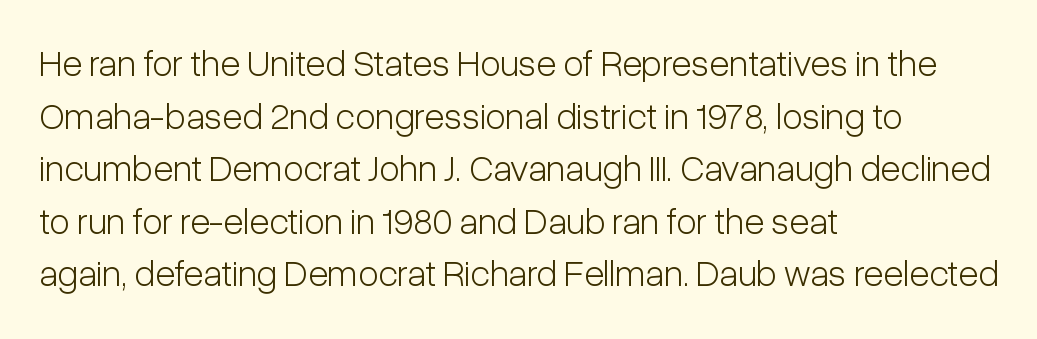
The image shows 37 px light, condensed sans-serif type, upright; set left-aligned, normal line spacing (1.42x), normal letter spacing, not underlined; low stroke contrast and a medium x-height.
